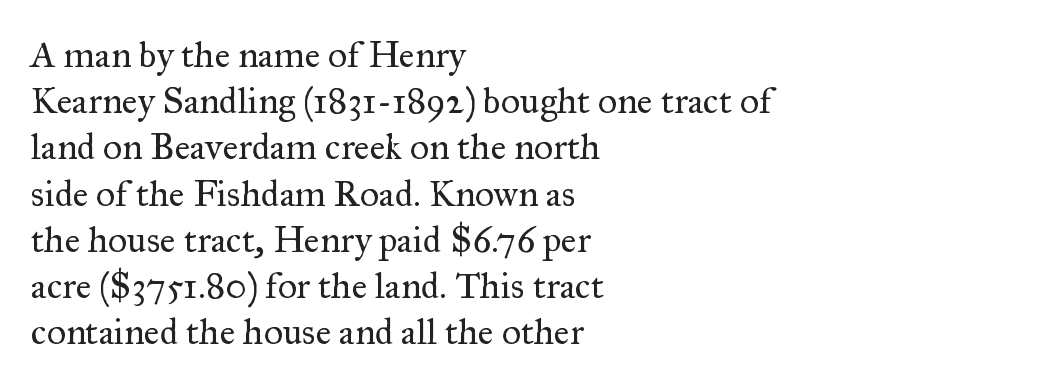
Q: Is the text bold? A: No.
Q: Is the text italic (slanted)? A: No, it is upright.
Q: Is the typeface a serif or a sans-serif typeface? A: Serif.
Q: Is the text underlined? A: No.
Q: How is the paragraph aligned? A: Left-aligned.
Q: Is the spacing between letters normal or unusually wide? A: Normal.
Q: Is the spacing between lines tight, normal or loose? A: Normal.
Q: Width (condensed, normal, or wide)? A: Normal.
Q: Stroke contrast? A: Medium.
Q: x-height? A: Small.
Q: Monospaced? A: No.
